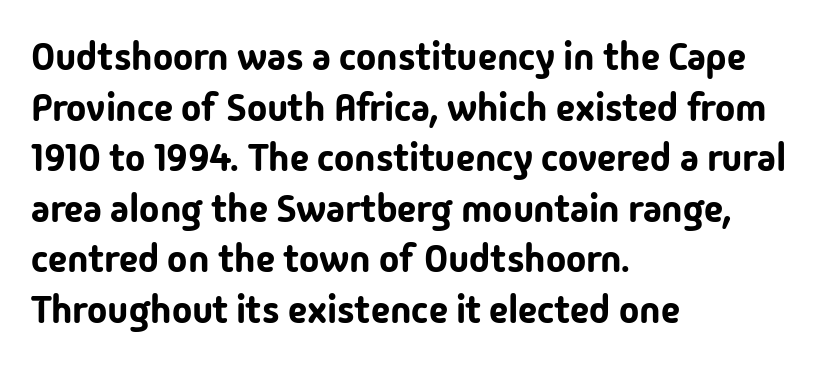
The face used here is proportionally spaced, like ordinary book or web type. Does the copy run flush right? No — it runs flush left. This sample keeps an unexceptional amount of space between lines. The rendering keeps characters at their native spacing. Does the type have serifs? No, each stem ends abruptly. Any mark beneath the type? The region is blank.
